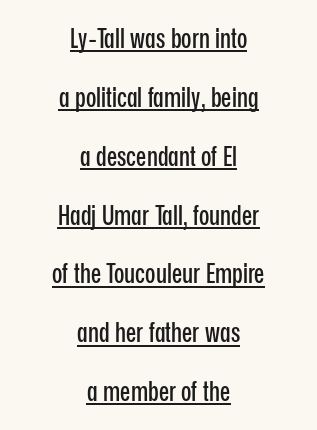
{"italic": "no", "underline": "yes", "align": "center", "line_spacing": "loose", "line_spacing_ratio": 2.18, "letter_spacing": "normal", "letter_spacing_em": 0.0, "glyph_px": 27}
